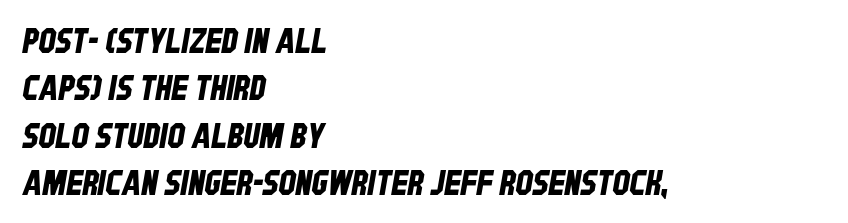
Q: Is the typeface a serif or a sans-serif typeface? A: Sans-serif.
Q: Is the text underlined? A: No.
Q: How is the paragraph aligned? A: Left-aligned.
Q: Is the spacing between letters normal or unusually wide? A: Normal.
Q: Is the spacing between lines tight, normal or loose? A: Normal.
Q: Width (condensed, normal, or wide)? A: Condensed.
Q: Stroke contrast? A: Low.
Q: x-height? A: Large.
Q: Monospaced? A: No.
